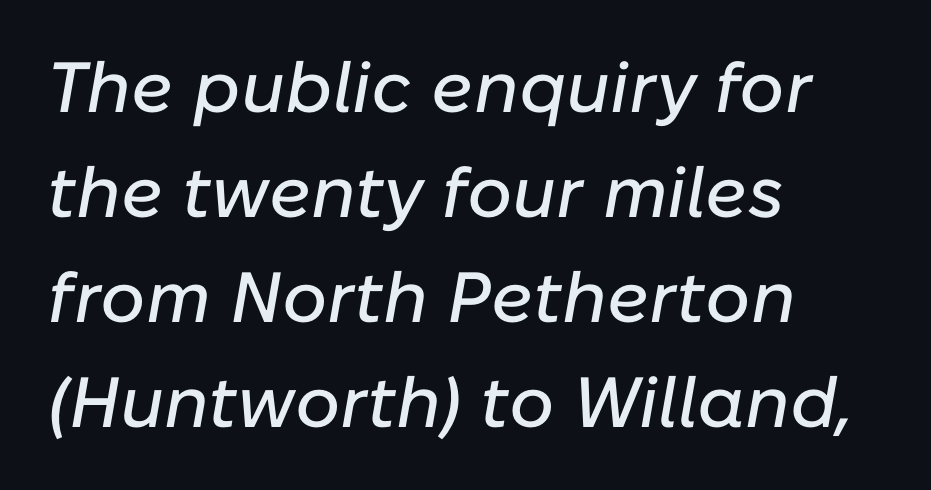
{"italic": "yes", "lean": "right", "slant_degrees": 10, "width": "normal", "stroke_contrast": "low", "x_height": "medium", "monospaced": "no", "underline": "no", "align": "left", "line_spacing": "normal", "line_spacing_ratio": 1.48, "letter_spacing": "normal", "letter_spacing_em": 0.0, "glyph_px": 71}
